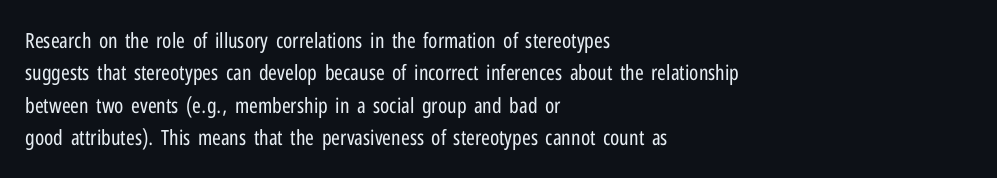
Q: Is the text bold? A: No.
Q: Is the text italic (slanted)? A: No, it is upright.
Q: Is the text underlined? A: No.
Q: How is the paragraph aligned? A: Left-aligned.
Q: Is the spacing between letters normal or unusually wide? A: Normal.
Q: Is the spacing between lines tight, normal or loose? A: Normal.
